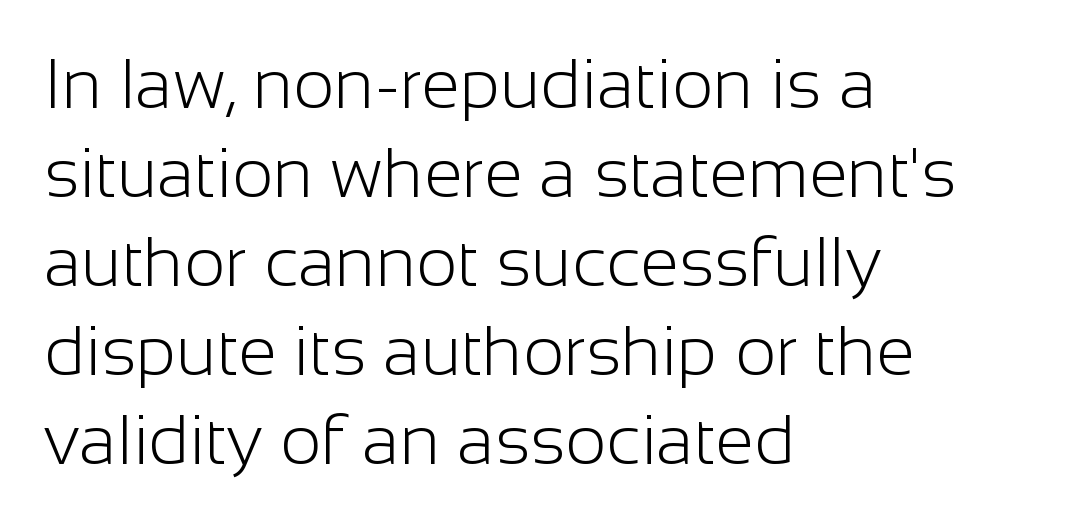
The image shows 70 px light sans-serif type, upright; set left-aligned, normal line spacing (1.27x), normal letter spacing, not underlined; low stroke contrast and a medium x-height.
